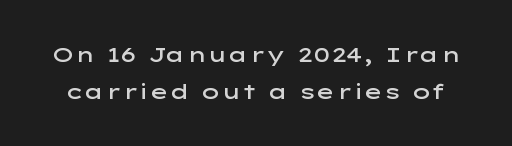
{"italic": "no", "bold": "semi", "underline": "no", "line_spacing_ratio": 1.75, "letter_spacing": "normal", "letter_spacing_em": 0.0, "glyph_px": 21}
